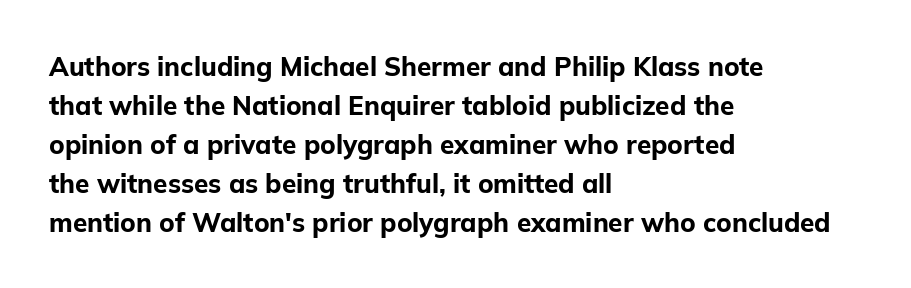
{"italic": "no", "bold": "yes", "underline": "no", "align": "left", "line_spacing": "normal", "line_spacing_ratio": 1.5, "letter_spacing": "normal", "letter_spacing_em": 0.0, "glyph_px": 26}
